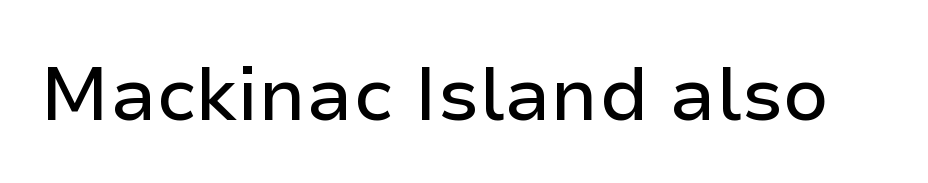
Q: Is the text italic (slanted)? A: No, it is upright.
Q: Is the typeface a serif or a sans-serif typeface? A: Sans-serif.
Q: Is the text underlined? A: No.
Q: Is the spacing between letters normal or unusually wide? A: Normal.
Q: Width (condensed, normal, or wide)? A: Normal.
Q: Stroke contrast? A: Low.
Q: x-height? A: Medium.
Q: Monospaced? A: No.
